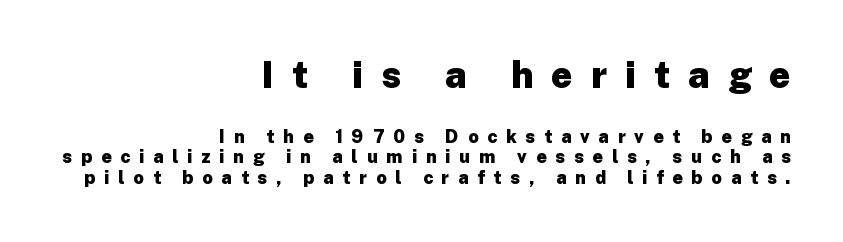
Q: Is the text bold? A: Yes.
Q: Is the text italic (slanted)? A: No, it is upright.
Q: Is the typeface a serif or a sans-serif typeface? A: Sans-serif.
Q: Is the text underlined? A: No.
Q: How is the paragraph aligned? A: Right-aligned.
Q: Is the spacing between letters normal or unusually wide? A: Unusually wide.
Q: Which block of text is set in a larger size, the first (top) or the second (bottom)? A: The first (top) one.
Q: Width (condensed, normal, or wide)? A: Normal.
Q: Stroke contrast? A: Low.
Q: x-height? A: Medium.
Q: Monospaced? A: No.
